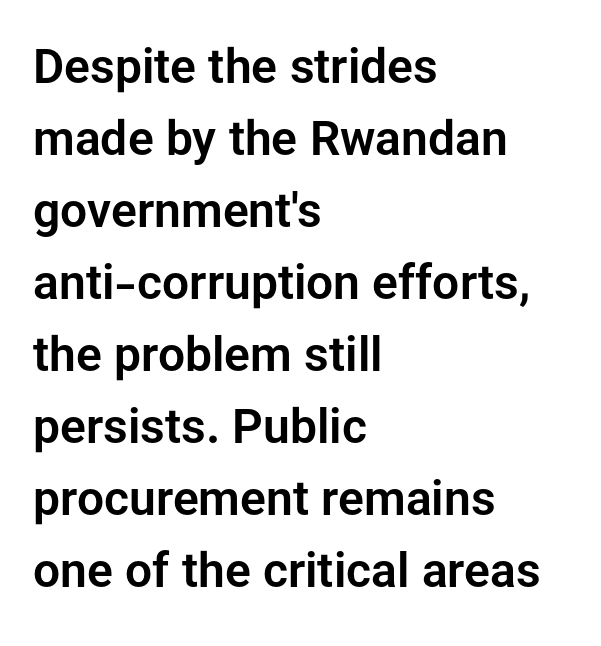
Q: Is the text italic (slanted)? A: No, it is upright.
Q: Is the typeface a serif or a sans-serif typeface? A: Sans-serif.
Q: Is the text underlined? A: No.
Q: How is the paragraph aligned? A: Left-aligned.
Q: Is the spacing between letters normal or unusually wide? A: Normal.
Q: Is the spacing between lines tight, normal or loose? A: Normal.
Q: Width (condensed, normal, or wide)? A: Normal.
Q: Stroke contrast? A: Low.
Q: x-height? A: Medium.
Q: Monospaced? A: No.
